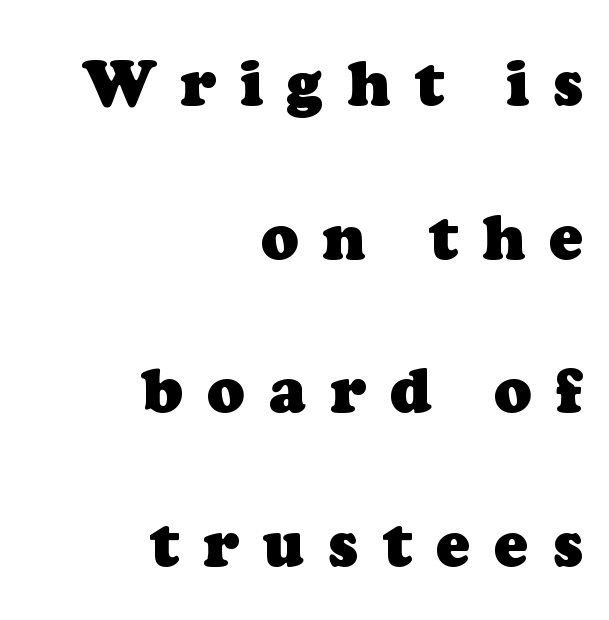
Q: Is the text bold? A: Yes.
Q: Is the typeface a serif or a sans-serif typeface? A: Serif.
Q: Is the text underlined? A: No.
Q: How is the paragraph aligned? A: Right-aligned.
Q: Is the spacing between letters normal or unusually wide? A: Unusually wide.
Q: Is the spacing between lines tight, normal or loose? A: Loose.
Q: Width (condensed, normal, or wide)? A: Normal.
Q: Stroke contrast? A: Low.
Q: x-height? A: Medium.
Q: Monospaced? A: No.
